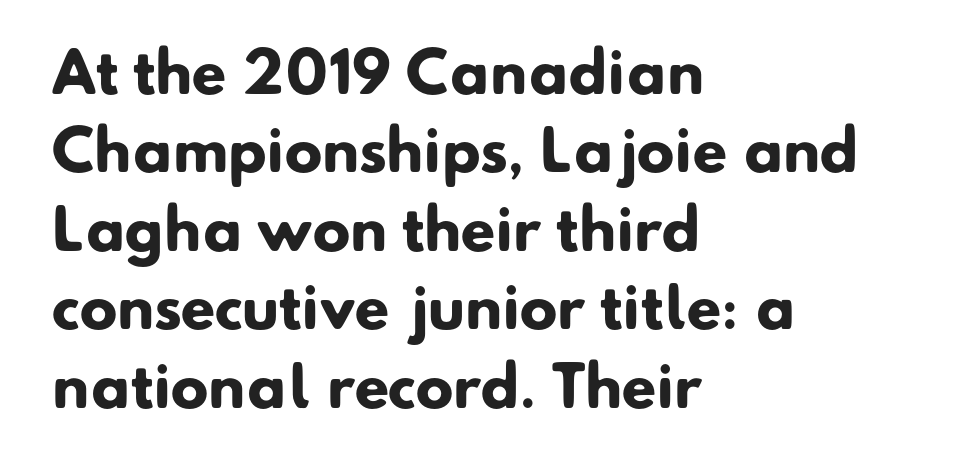
The image shows 56 px heavy sans-serif type; set left-aligned, normal line spacing (1.4x), normal letter spacing, not underlined; low stroke contrast and a small x-height.
